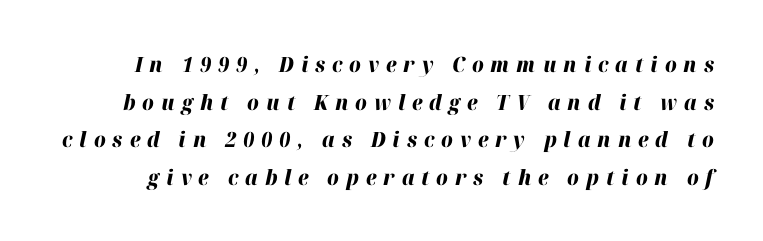
Glyph-to-glyph distance is far greater than everyday printed text. The lettering tilts uniformly, giving the passage an italic look. The font is running at its bold setting. The string is rendered with underlining switched off.
